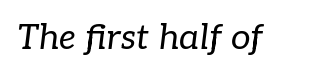
Q: Is the text bold? A: No.
Q: Is the text italic (slanted)? A: Yes, it leans right by about 7 degrees.
Q: Is the typeface a serif or a sans-serif typeface? A: Serif.
Q: Is the text underlined? A: No.
Q: Is the spacing between letters normal or unusually wide? A: Normal.
Q: Width (condensed, normal, or wide)? A: Normal.
Q: Stroke contrast? A: Low.
Q: x-height? A: Medium.
Q: Monospaced? A: No.
